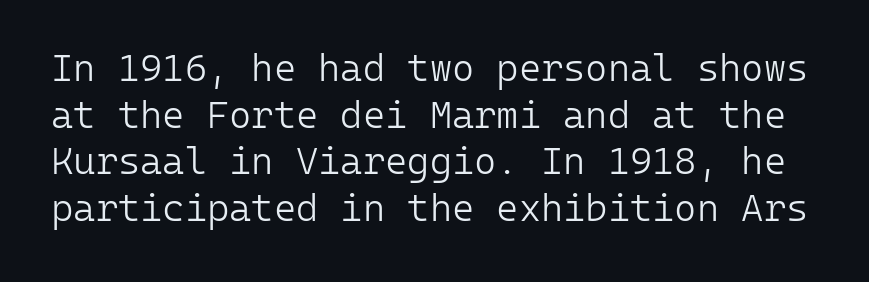
Q: Is the text bold? A: No.
Q: Is the text italic (slanted)? A: No, it is upright.
Q: Is the typeface a serif or a sans-serif typeface? A: Sans-serif.
Q: Is the text underlined? A: No.
Q: Is the spacing between letters normal or unusually wide? A: Normal.
Q: Width (condensed, normal, or wide)? A: Normal.
Q: Stroke contrast? A: Low.
Q: x-height? A: Medium.
Q: Monospaced? A: Yes.
